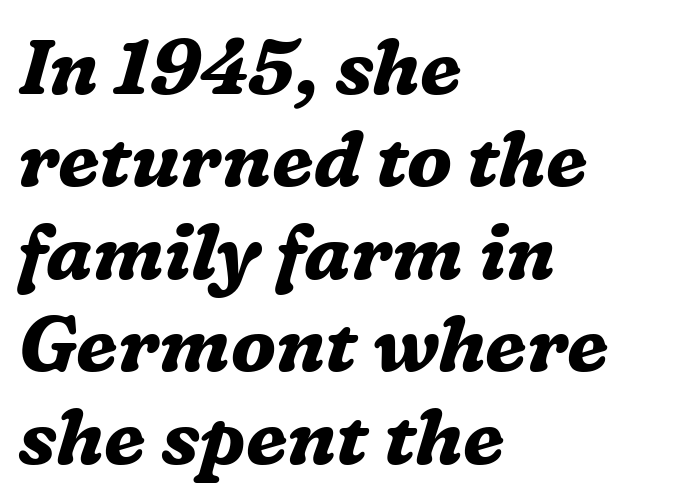
Letter spacing: default. Here the designer chose a conventional face with non-uniform glyph widths. Compared with an ordinary text face, these strokes are far heavier — a full bold. Letters rest on an invisible, unmarked baseline.
